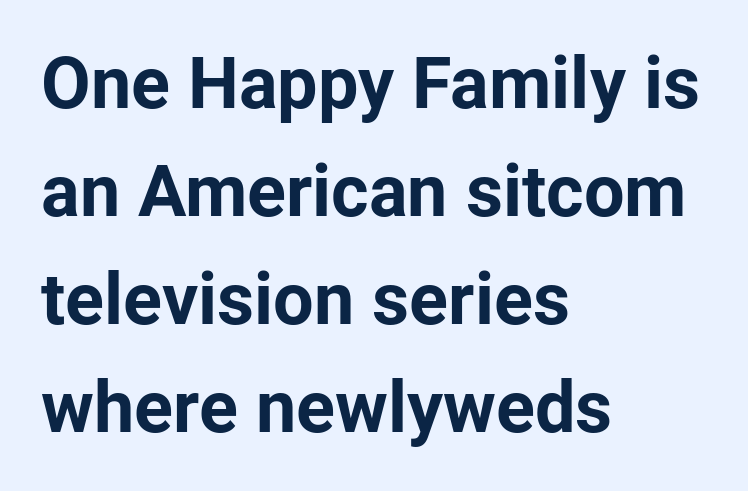
The type is set solid horizontally, with unmodified tracking. In CSS terms this would be text-align: left. When letters stand straight like this, we call the style roman or upright. A dark, heavy texture on the line: the type is bold. Whoever set this chose a conventional vertical rhythm.
